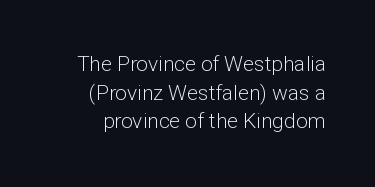
{"italic": "no", "bold": "no", "underline": "no", "line_spacing": "normal", "line_spacing_ratio": 1.36, "letter_spacing": "normal", "letter_spacing_em": 0.0, "glyph_px": 21}
